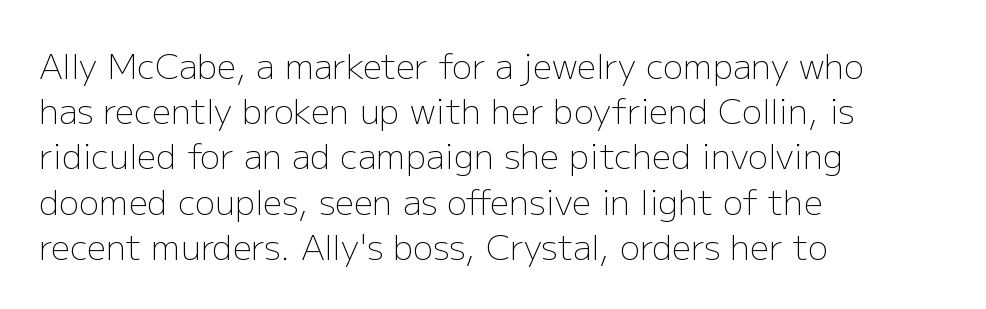
Q: Is the text bold? A: No.
Q: Is the text italic (slanted)? A: No, it is upright.
Q: Is the typeface a serif or a sans-serif typeface? A: Sans-serif.
Q: Is the text underlined? A: No.
Q: How is the paragraph aligned? A: Left-aligned.
Q: Is the spacing between letters normal or unusually wide? A: Normal.
Q: Is the spacing between lines tight, normal or loose? A: Normal.
Q: Width (condensed, normal, or wide)? A: Normal.
Q: Stroke contrast? A: Low.
Q: x-height? A: Medium.
Q: Monospaced? A: No.
